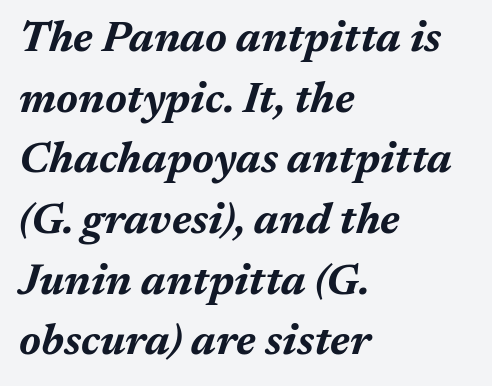
{"italic": "yes", "lean": "right", "slant_degrees": 17, "bold": "yes", "weight": "bold", "width": "normal", "stroke_contrast": "medium", "x_height": "medium", "monospaced": "no", "underline": "no", "align": "left", "line_spacing": "normal", "line_spacing_ratio": 1.41, "letter_spacing": "normal", "letter_spacing_em": 0.0, "glyph_px": 43}
